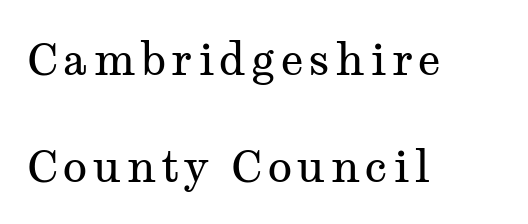
The image shows 45 px regular-weight, wide serif type, upright; set left-aligned, loose line spacing (2.37x), not underlined; medium stroke contrast and a medium x-height.
